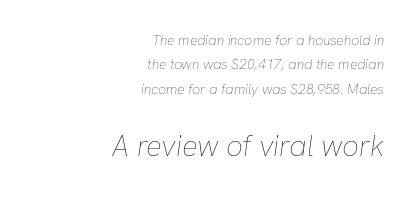
The rendering keeps characters at their native spacing. These lines are set flush right with a ragged left edge. Think of a printed novel: that variable character pitch is what you see here. No heavy texture on the line: the type isn't bold. Would a proofreader flag this as italicized? Yes. No word sits above an underline.
